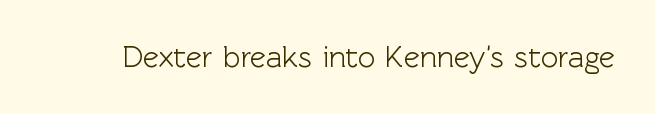
Compared with typical body copy, the letter spacing here is the same. Do the characters align in a grid? No, the font is proportional. Unlike italic type, these characters show no tilt at all. This is sans-serif lettering, the kind often seen on screens and signage.
